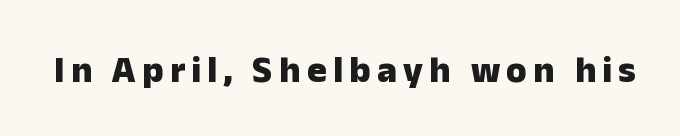
Q: Is the text bold? A: Yes.
Q: Is the text italic (slanted)? A: No, it is upright.
Q: Is the typeface a serif or a sans-serif typeface? A: Sans-serif.
Q: Is the text underlined? A: No.
Q: Width (condensed, normal, or wide)? A: Normal.
Q: Stroke contrast? A: Low.
Q: x-height? A: Medium.
Q: Monospaced? A: No.
